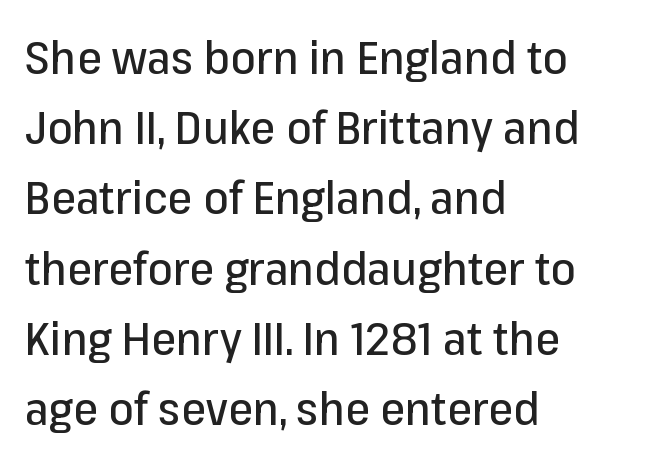
The foot of each line stays bare and open. Alignment: flush left. I'd call this a sans setting — the letters go barefoot. Here the designer chose a conventional face with non-uniform glyph widths.
